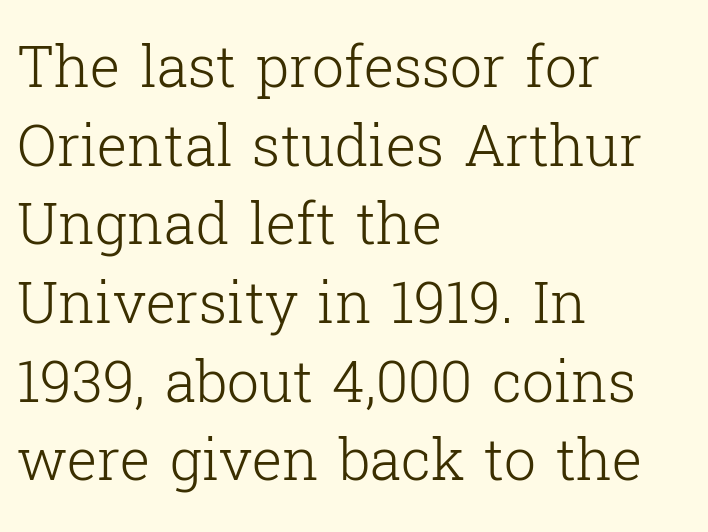
Q: Is the text bold? A: No.
Q: Is the text italic (slanted)? A: No, it is upright.
Q: Is the typeface a serif or a sans-serif typeface? A: Serif.
Q: Is the text underlined? A: No.
Q: How is the paragraph aligned? A: Left-aligned.
Q: Is the spacing between letters normal or unusually wide? A: Normal.
Q: Is the spacing between lines tight, normal or loose? A: Normal.
Q: Width (condensed, normal, or wide)? A: Normal.
Q: Stroke contrast? A: Low.
Q: x-height? A: Medium.
Q: Monospaced? A: No.
